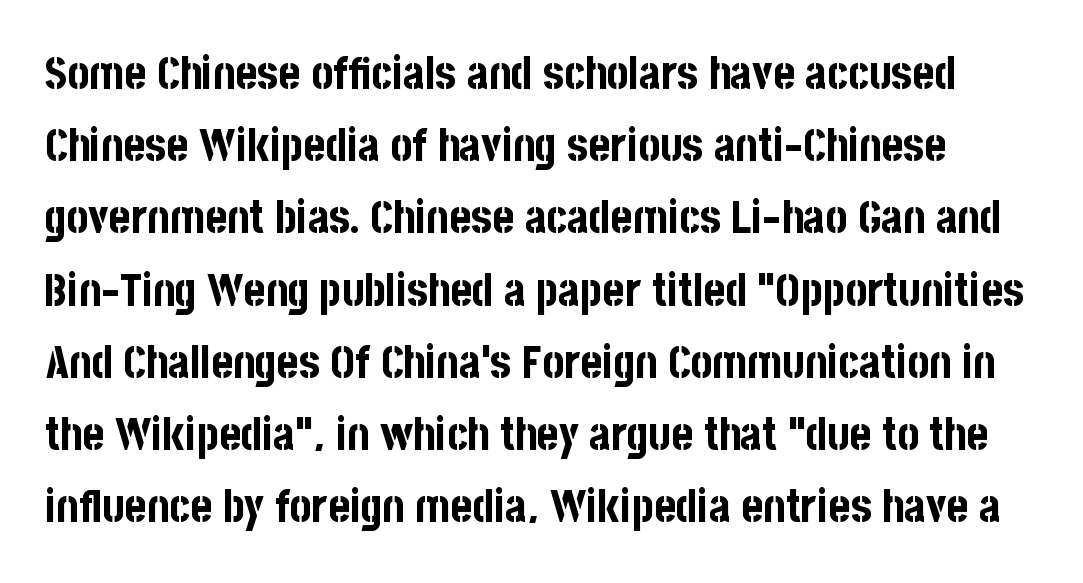
Students, observe: this is what conventionally led text looks like. Here the designer chose a conventional face with non-uniform glyph widths. The rendering uses a bold face; every stroke is thick and dark. The lettering holds an erect, upright posture throughout. This sample uses a sans-serif face.
